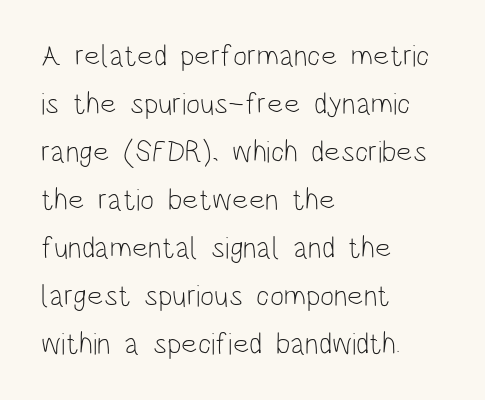
Q: Is the text bold? A: No.
Q: Is the text italic (slanted)? A: No, it is upright.
Q: Is the typeface a serif or a sans-serif typeface? A: Sans-serif.
Q: Is the text underlined? A: No.
Q: How is the paragraph aligned? A: Left-aligned.
Q: Is the spacing between letters normal or unusually wide? A: Normal.
Q: Is the spacing between lines tight, normal or loose? A: Normal.
Q: Width (condensed, normal, or wide)? A: Condensed.
Q: Stroke contrast? A: Low.
Q: x-height? A: Large.
Q: Monospaced? A: No.
